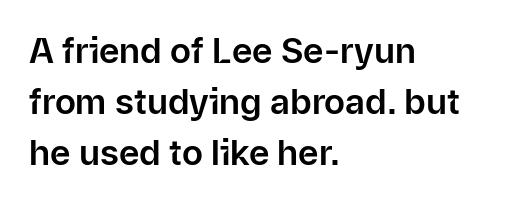
{"serif": "no", "italic": "no", "width": "normal", "stroke_contrast": "low", "x_height": "medium", "monospaced": "no", "underline": "no", "align": "left", "line_spacing": "normal", "line_spacing_ratio": 1.46, "letter_spacing": "normal", "letter_spacing_em": 0.0, "glyph_px": 35}
